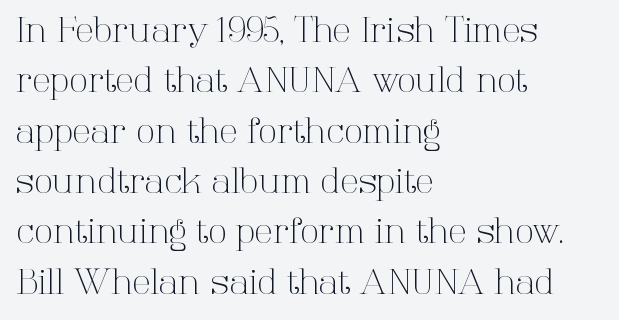
Caption: multi-line text, flush left, ragged right. Each word holds together tightly as a unit, with standard inter-letter gaps. Do the characters align in a grid? No, the font is proportional. This sample keeps an unexceptional amount of space between lines.
